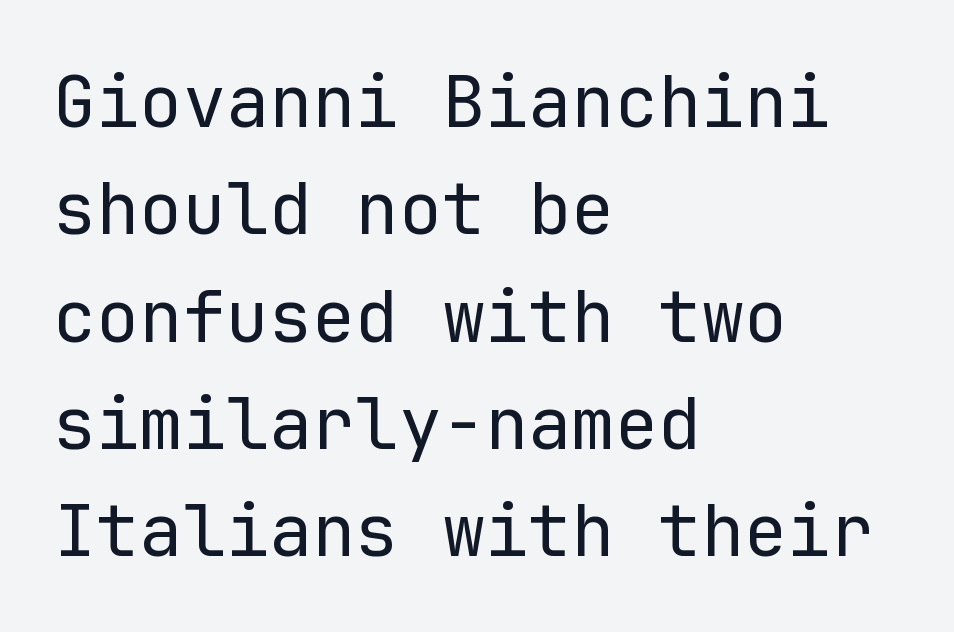
Q: Is the text bold? A: No.
Q: Is the text italic (slanted)? A: No, it is upright.
Q: Is the typeface a serif or a sans-serif typeface? A: Sans-serif.
Q: Is the text underlined? A: No.
Q: How is the paragraph aligned? A: Left-aligned.
Q: Is the spacing between letters normal or unusually wide? A: Normal.
Q: Is the spacing between lines tight, normal or loose? A: Normal.
Q: Width (condensed, normal, or wide)? A: Normal.
Q: Stroke contrast? A: Low.
Q: x-height? A: Medium.
Q: Monospaced? A: Yes.
